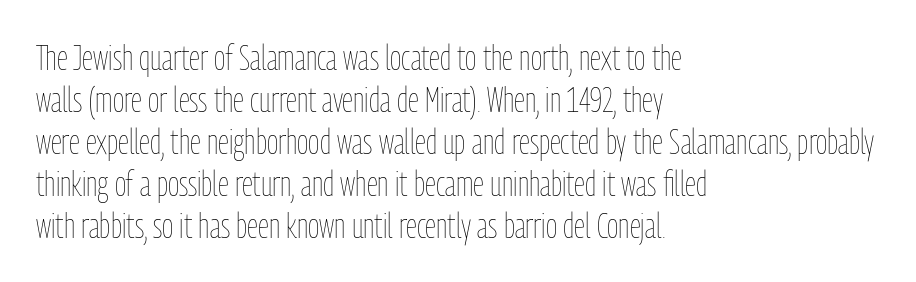
Letters have the restrained weight of plain body copy at most. Where is the straight margin? On the left. In terms of posture, this sample is upright. Any mark beneath the type? The region is blank. Words appear dense and cohesive because spacing is normal. The face used here is proportionally spaced, like ordinary book or web type.
